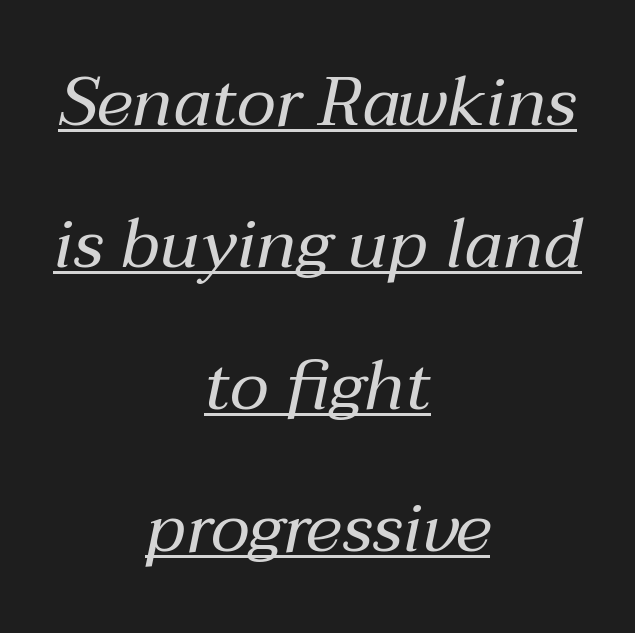
Q: Is the text bold? A: No.
Q: Is the text italic (slanted)? A: Yes, it leans right by about 12 degrees.
Q: Is the text underlined? A: Yes.
Q: How is the paragraph aligned? A: Centered.
Q: Is the spacing between letters normal or unusually wide? A: Normal.
Q: Is the spacing between lines tight, normal or loose? A: Loose.
Q: Width (condensed, normal, or wide)? A: Normal.
Q: Stroke contrast? A: Medium.
Q: x-height? A: Medium.
Q: Monospaced? A: No.
